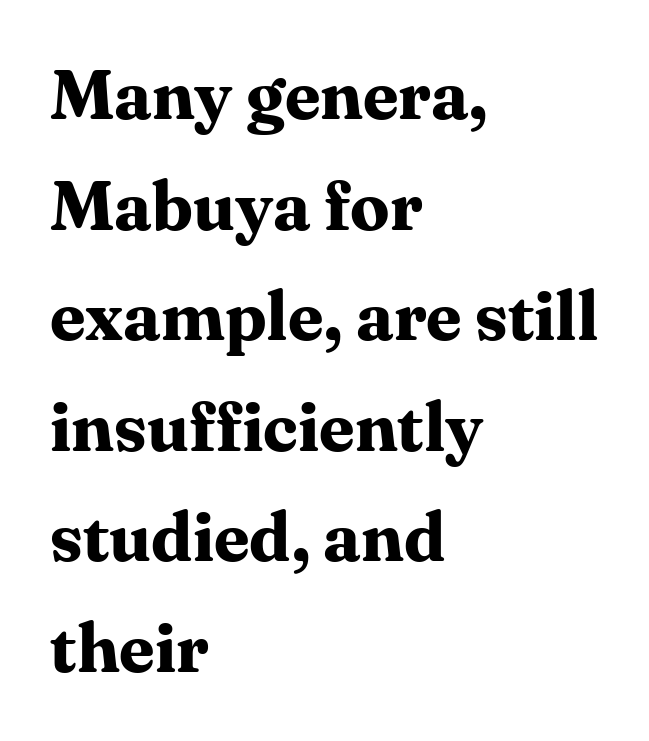
Observe the ordinary spacing: letters are neighbours, not strangers. You can tell from the footed stems that serif type was used. The face used here is proportionally spaced, like ordinary book or web type. Posture: vertical.
